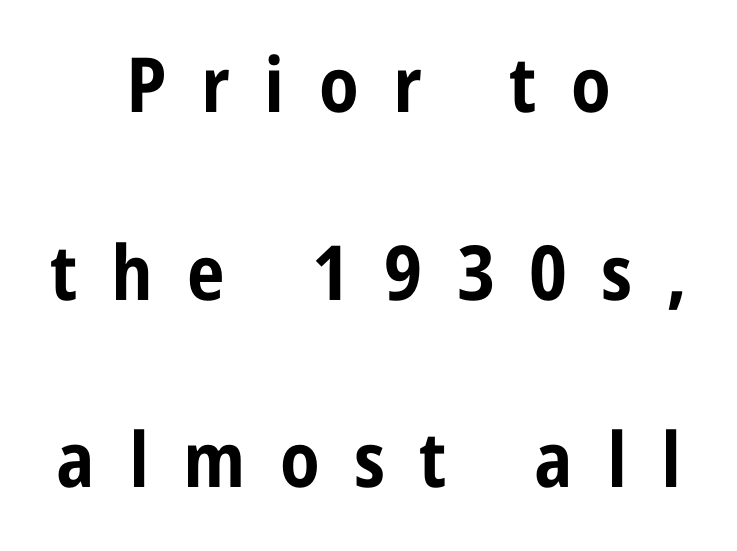
{"serif": "no", "italic": "no", "bold": "yes", "weight": "bold", "width": "condensed", "stroke_contrast": "low", "x_height": "large", "monospaced": "no", "underline": "no", "align": "center", "line_spacing": "loose", "line_spacing_ratio": 2.47, "letter_spacing": "wide", "letter_spacing_em": 0.45, "glyph_px": 76}
